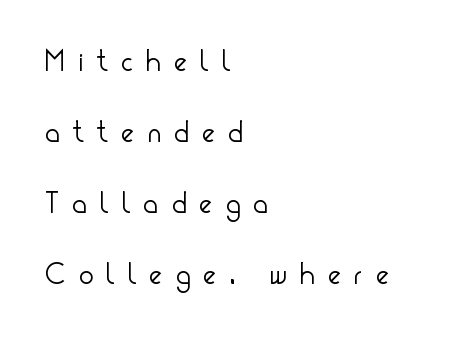
Q: Is the text bold? A: No.
Q: Is the text italic (slanted)? A: No, it is upright.
Q: Is the typeface a serif or a sans-serif typeface? A: Sans-serif.
Q: Is the text underlined? A: No.
Q: How is the paragraph aligned? A: Left-aligned.
Q: Is the spacing between letters normal or unusually wide? A: Unusually wide.
Q: Is the spacing between lines tight, normal or loose? A: Loose.
Q: Width (condensed, normal, or wide)? A: Condensed.
Q: Stroke contrast? A: Low.
Q: x-height? A: Small.
Q: Monospaced? A: No.
